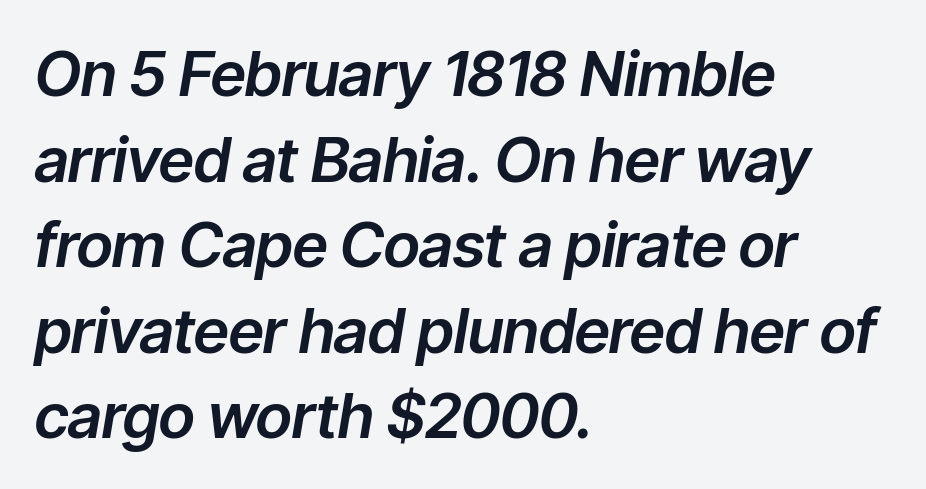
Unmarked baselines from the first word to the last. Italic: yes, the glyphs are oblique. The leading is moderate, giving the passage an even texture. Look at the tracking — it's just the regular setting, nothing added. Is the block centered? No — it sits flush against the left margin.
